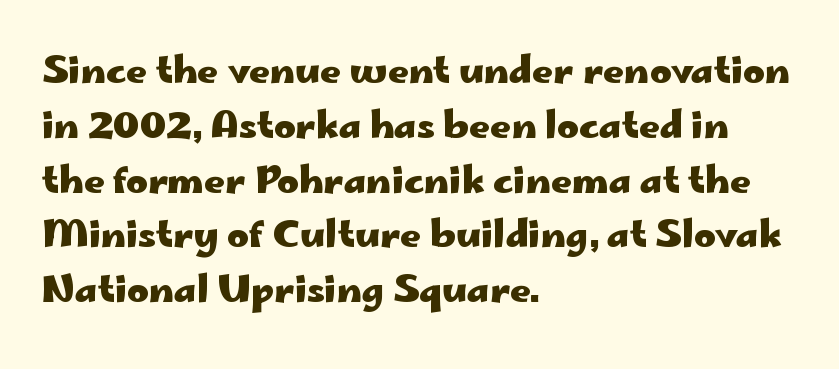
{"serif": "no", "italic": "no", "bold": "yes", "weight": "heavy", "width": "wide", "stroke_contrast": "low", "x_height": "small", "monospaced": "no", "underline": "no", "align": "left", "line_spacing": "normal", "line_spacing_ratio": 1.48, "letter_spacing": "normal", "letter_spacing_em": 0.0, "glyph_px": 37}
